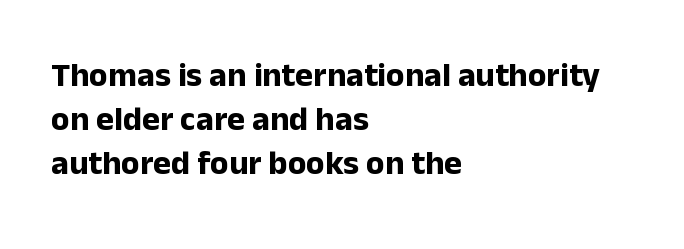
{"serif": "no", "italic": "no", "bold": "yes", "weight": "bold", "width": "normal", "stroke_contrast": "low", "x_height": "medium", "monospaced": "no", "underline": "no", "align": "left", "line_spacing": "normal", "line_spacing_ratio": 1.29, "letter_spacing": "normal", "letter_spacing_em": 0.0, "glyph_px": 34}
